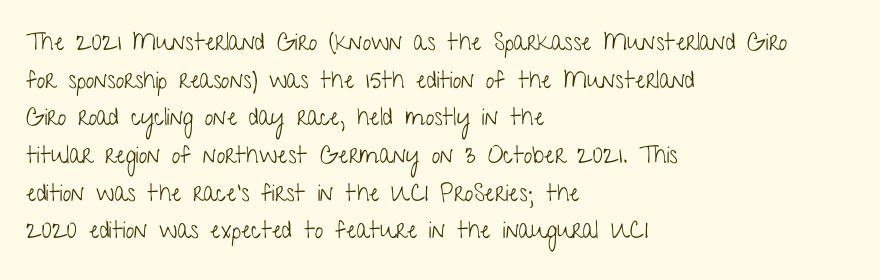
{"italic": "no", "bold": "no", "underline": "no", "align": "left", "line_spacing": "normal", "line_spacing_ratio": 1.57, "letter_spacing": "normal", "letter_spacing_em": 0.0, "glyph_px": 24}
